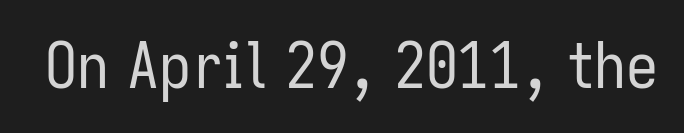
{"serif": "no", "italic": "no", "bold": "no", "weight": "regular", "width": "condensed", "stroke_contrast": "low", "x_height": "medium", "monospaced": "no", "underline": "no", "letter_spacing": "normal", "letter_spacing_em": 0.0, "glyph_px": 64}
